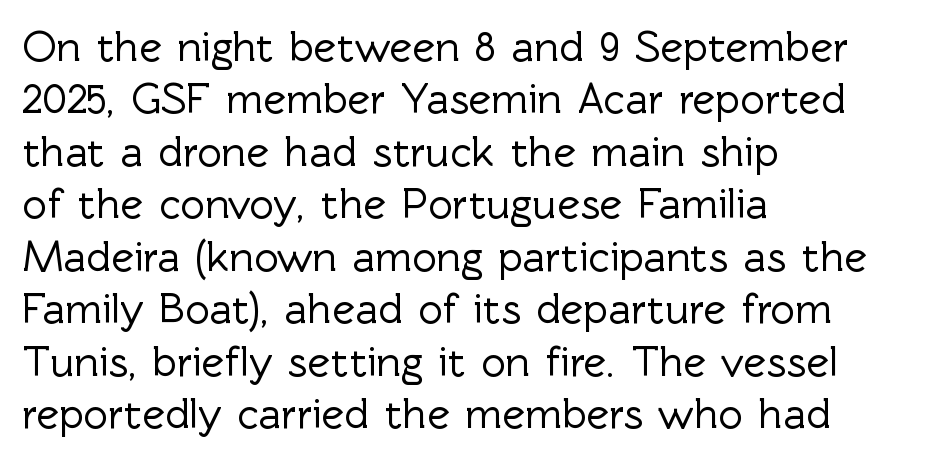
{"serif": "no", "italic": "no", "width": "normal", "x_height": "medium", "monospaced": "no", "underline": "no", "align": "left", "line_spacing_ratio": 1.22, "letter_spacing": "normal", "letter_spacing_em": 0.0, "glyph_px": 43}
